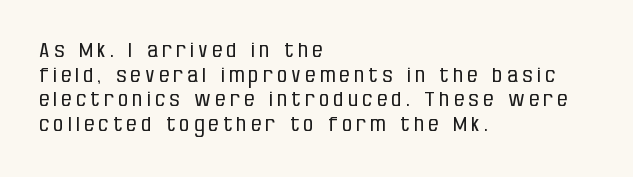
The image shows 20 px text type, upright; set left-aligned, line spacing 1.23x, unusually wide letter spacing (+0.23 em), not underlined.
